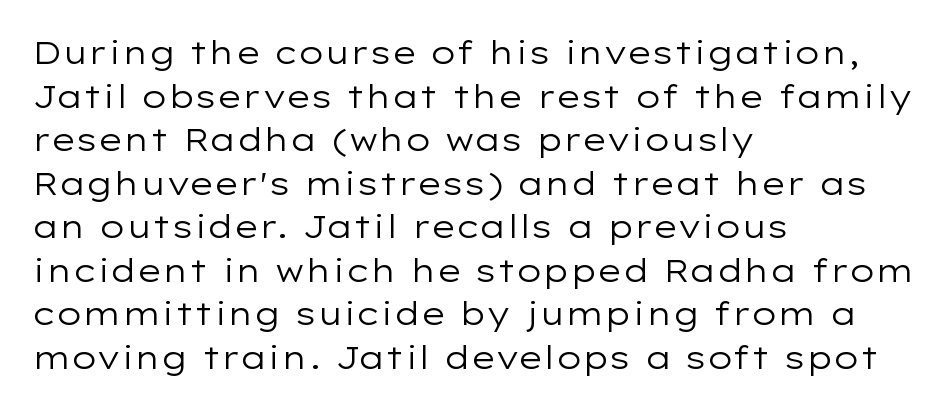
The image shows 32 px regular-weight, wide sans-serif type, upright; set left-aligned, normal line spacing (1.36x), normal letter spacing, not underlined; low stroke contrast and a medium x-height.
